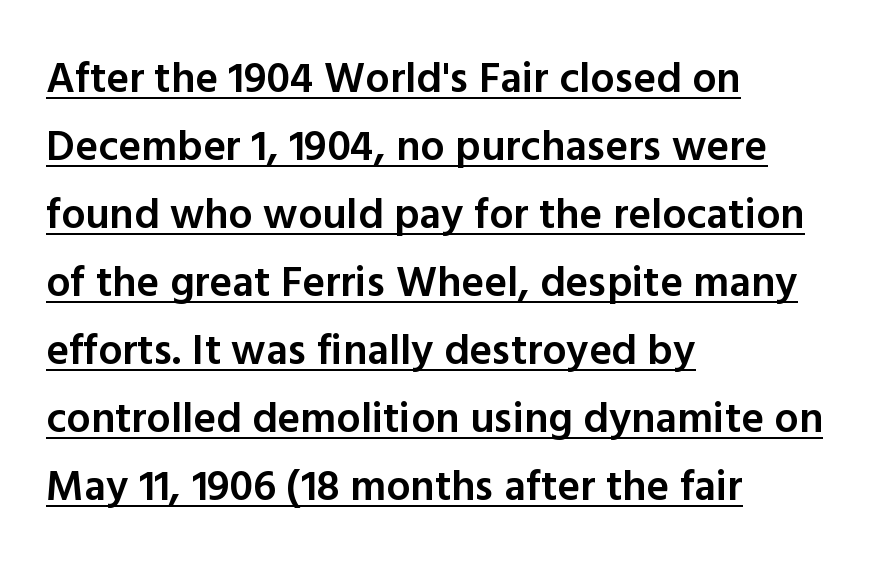
The image shows 43 px semibold sans-serif type, upright; set left-aligned, normal line spacing (1.58x), normal letter spacing, underlined; a medium x-height.
